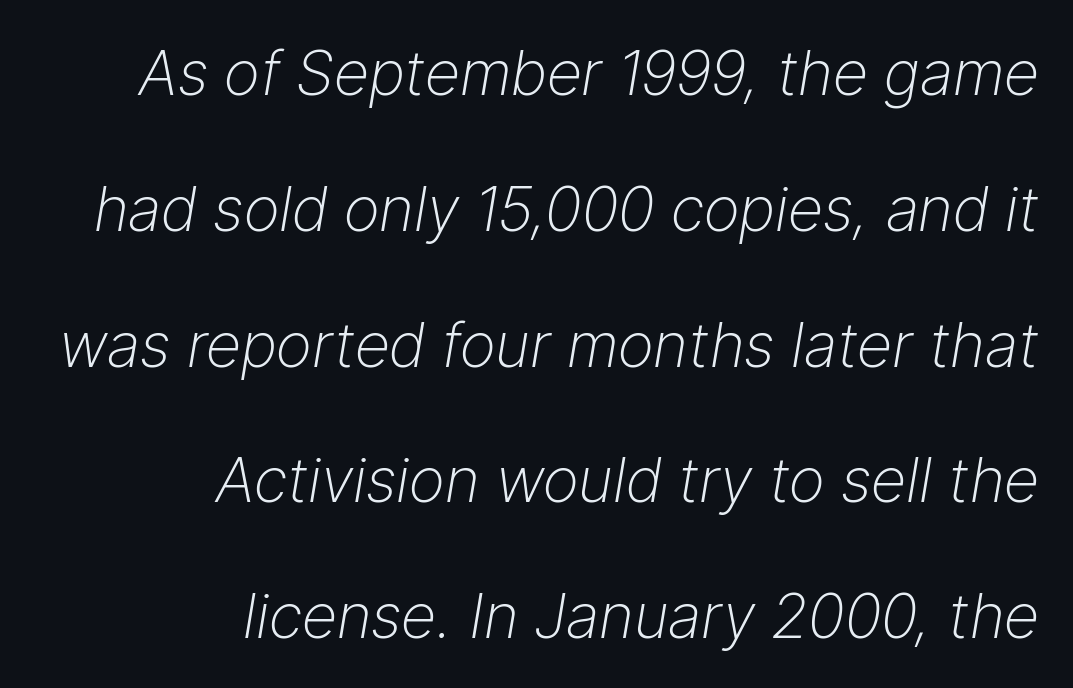
Q: Is the text bold? A: No.
Q: Is the text italic (slanted)? A: Yes, it leans right by about 9 degrees.
Q: Is the text underlined? A: No.
Q: How is the paragraph aligned? A: Right-aligned.
Q: Is the spacing between letters normal or unusually wide? A: Normal.
Q: Is the spacing between lines tight, normal or loose? A: Loose.
Q: Width (condensed, normal, or wide)? A: Normal.
Q: Stroke contrast? A: Low.
Q: x-height? A: Medium.
Q: Monospaced? A: No.
